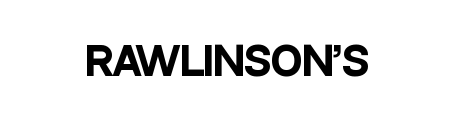
Q: Is the text bold? A: Yes.
Q: Is the text italic (slanted)? A: No, it is upright.
Q: Is the typeface a serif or a sans-serif typeface? A: Sans-serif.
Q: Is the text underlined? A: No.
Q: Is the spacing between letters normal or unusually wide? A: Normal.
Q: Width (condensed, normal, or wide)? A: Condensed.
Q: Stroke contrast? A: Low.
Q: x-height? A: Large.
Q: Monospaced? A: No.
